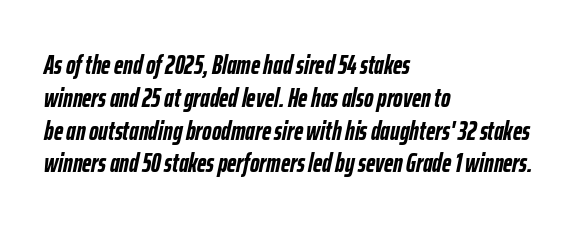
{"italic": "yes", "lean": "right", "slant_degrees": 12, "bold": "yes", "underline": "no", "align": "left", "line_spacing": "normal", "line_spacing_ratio": 1.26, "letter_spacing": "normal", "letter_spacing_em": 0.0, "glyph_px": 26}
